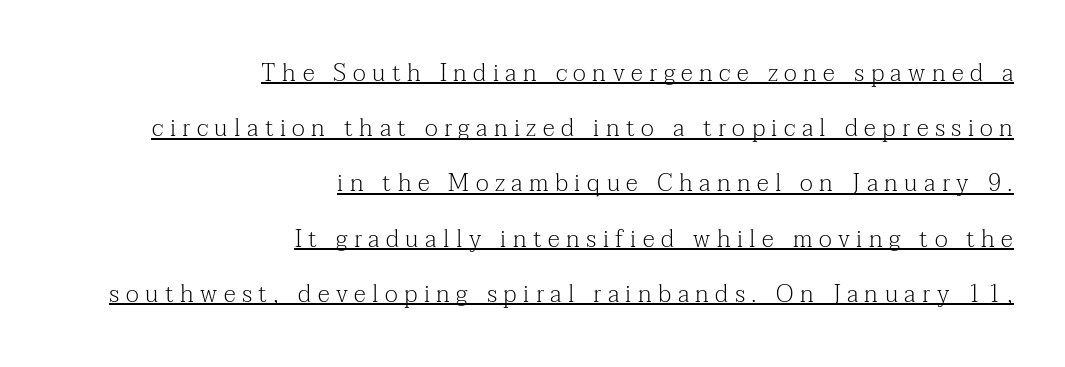
Caption: expanded tracking, letters set apart. A typographer would call this underscored text. Each new line begins a long way beneath the previous one. Nope, not italic — everything's standing straight. A student would call this right alignment; a typographer would say flush right, rag left. On a weight scale, this lands at 450 or below.
